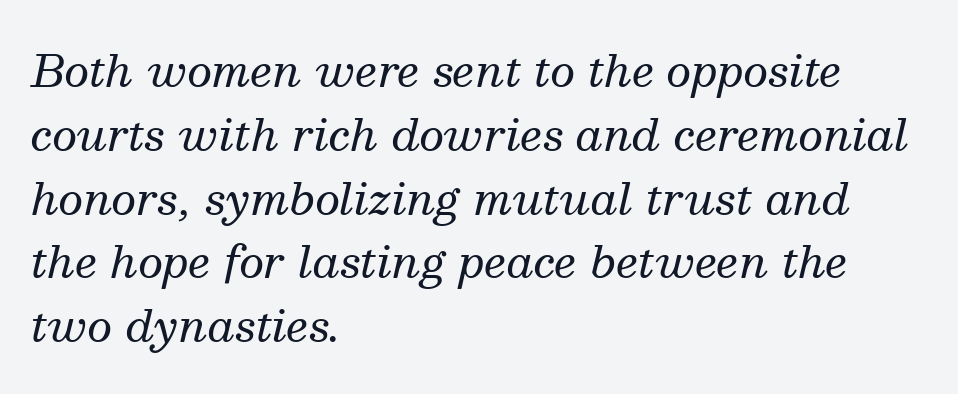
Q: Is the text bold? A: No.
Q: Is the text italic (slanted)? A: Yes, it leans right by about 13 degrees.
Q: Is the typeface a serif or a sans-serif typeface? A: Serif.
Q: Is the text underlined? A: No.
Q: How is the paragraph aligned? A: Left-aligned.
Q: Is the spacing between letters normal or unusually wide? A: Normal.
Q: Is the spacing between lines tight, normal or loose? A: Normal.
Q: Width (condensed, normal, or wide)? A: Normal.
Q: Stroke contrast? A: Medium.
Q: x-height? A: Medium.
Q: Monospaced? A: No.
